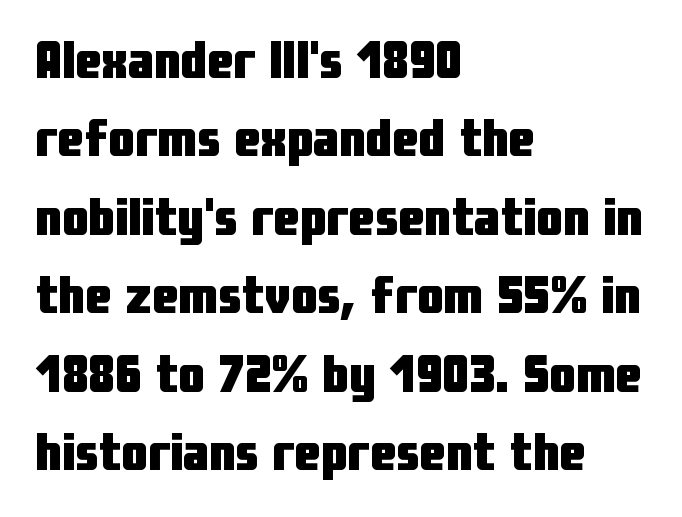
The image shows 53 px heavy, condensed sans-serif type, upright; set left-aligned, normal line spacing (1.48x), normal letter spacing, not underlined; low stroke contrast and a medium x-height.
